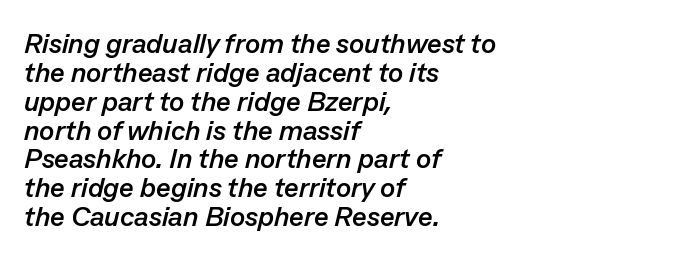
{"italic": "yes", "lean": "right", "slant_degrees": 13, "bold": "yes", "weight": "semibold", "width": "normal", "stroke_contrast": "low", "x_height": "medium", "monospaced": "no", "underline": "no", "align": "left", "line_spacing": "tight", "line_spacing_ratio": 1.03, "letter_spacing": "normal", "letter_spacing_em": 0.0, "glyph_px": 28}
